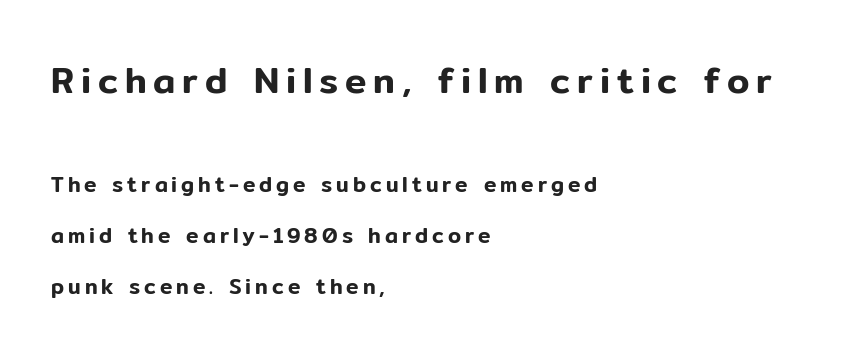
Q: Is the text italic (slanted)? A: No, it is upright.
Q: Is the typeface a serif or a sans-serif typeface? A: Sans-serif.
Q: Is the text underlined? A: No.
Q: How is the paragraph aligned? A: Left-aligned.
Q: Is the spacing between lines tight, normal or loose? A: Loose.
Q: Which block of text is set in a larger size, the first (top) or the second (bottom)? A: The first (top) one.
Q: Width (condensed, normal, or wide)? A: Normal.
Q: Stroke contrast? A: Low.
Q: x-height? A: Medium.
Q: Monospaced? A: No.
